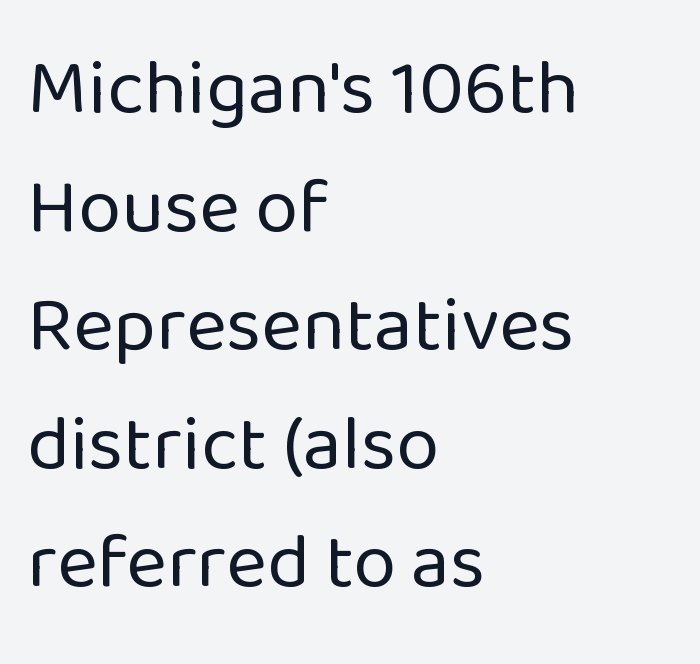
The image shows 78 px regular-weight sans-serif type, upright; set left-aligned, normal line spacing (1.52x), normal letter spacing, not underlined; low stroke contrast and a medium x-height.
